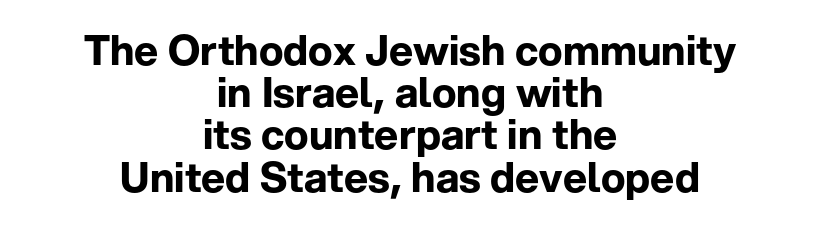
The image shows 41 px bold sans-serif type, upright; set centered, tight line spacing (1.03x), normal letter spacing, not underlined; low stroke contrast and a medium x-height.
